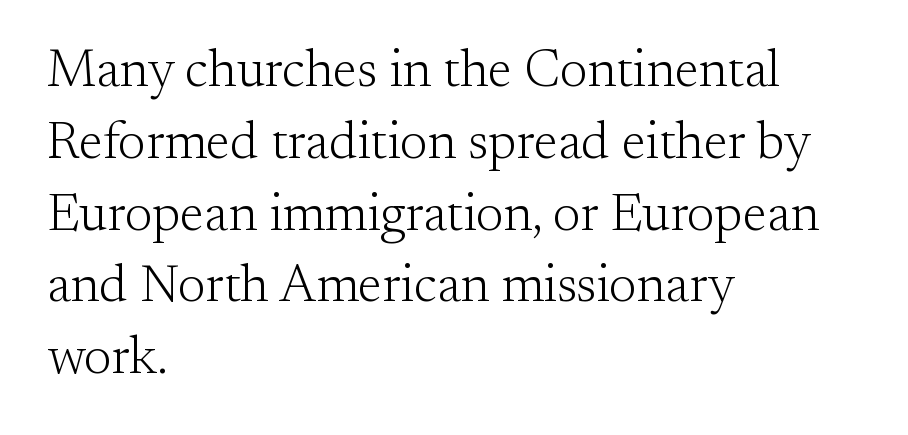
The image shows 52 px light serif type, upright; set left-aligned, normal line spacing (1.38x), normal letter spacing, not underlined; medium stroke contrast and a small x-height.
